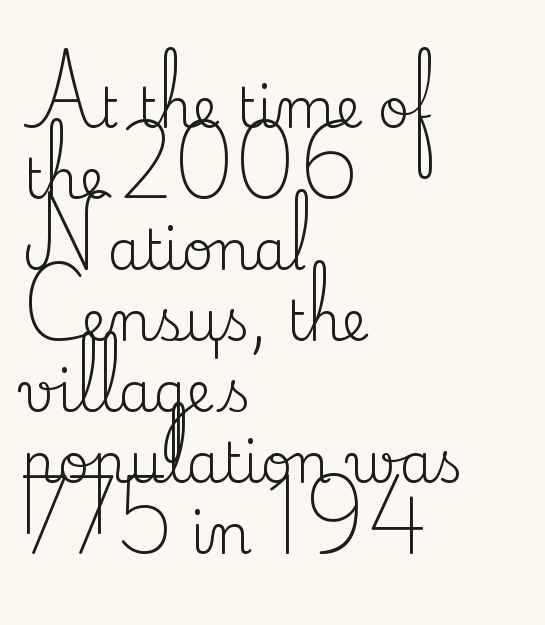
{"serif": "yes", "italic": "no", "bold": "no", "weight": "regular", "width": "normal", "stroke_contrast": "medium", "x_height": "small", "monospaced": "no", "underline": "no", "align": "left", "line_spacing": "normal", "line_spacing_ratio": 1.29, "letter_spacing": "normal", "letter_spacing_em": 0.0, "glyph_px": 55}
